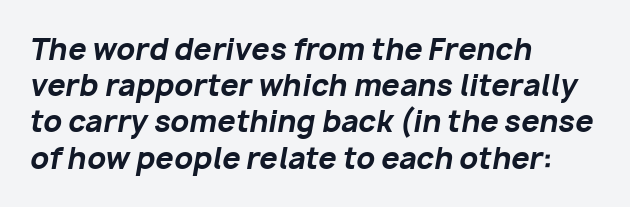
Here the designer chose a conventional face with non-uniform glyph widths. The passage shown stacks its lines at a standard gap. The letters are bold, with thick, heavy strokes. Inter-character spacing is left at the font's built-in metrics. Has an underline been added? It has not.
